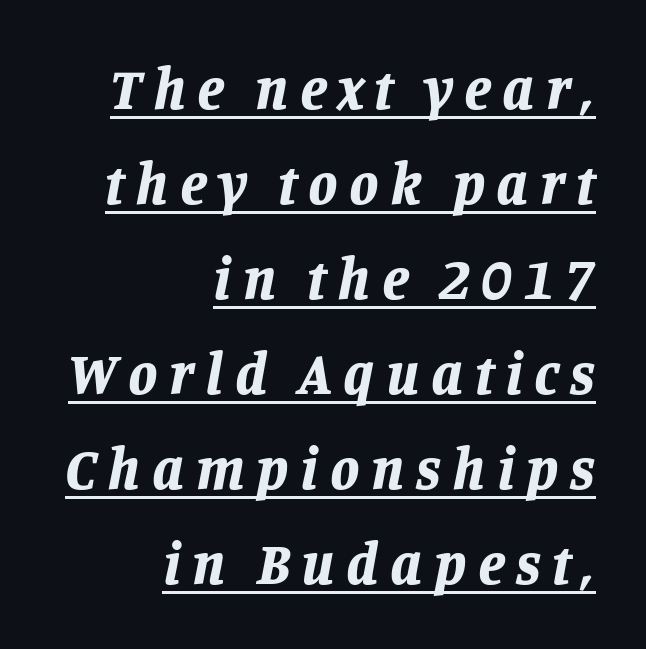
The image shows 59 px bold type, italic (leaning right); set right-aligned, normal line spacing (1.61x), underlined; low stroke contrast and a large x-height.
